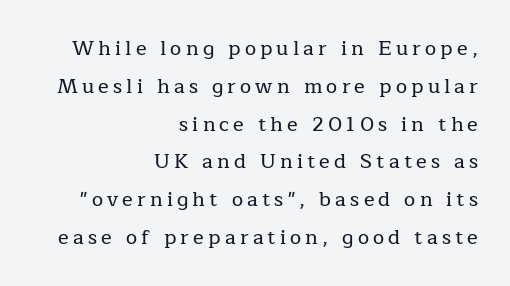
Q: Is the text italic (slanted)? A: No, it is upright.
Q: Is the text underlined? A: No.
Q: How is the paragraph aligned? A: Right-aligned.
Q: Is the spacing between letters normal or unusually wide? A: Unusually wide.
